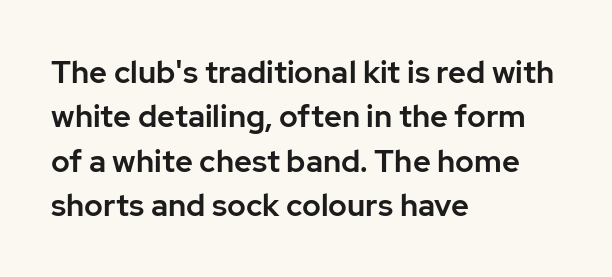
Q: Is the text italic (slanted)? A: No, it is upright.
Q: Is the typeface a serif or a sans-serif typeface? A: Sans-serif.
Q: Is the text underlined? A: No.
Q: How is the paragraph aligned? A: Left-aligned.
Q: Is the spacing between letters normal or unusually wide? A: Normal.
Q: Is the spacing between lines tight, normal or loose? A: Normal.
Q: Width (condensed, normal, or wide)? A: Normal.
Q: Stroke contrast? A: Low.
Q: x-height? A: Medium.
Q: Monospaced? A: No.
